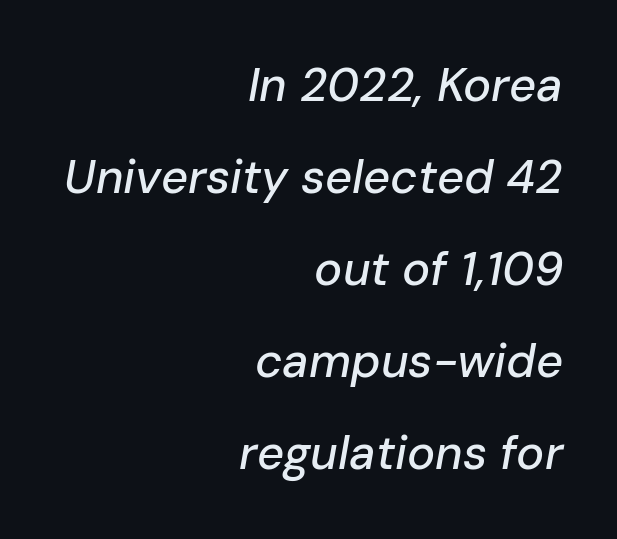
{"italic": "yes", "lean": "right", "slant_degrees": 10, "width": "normal", "stroke_contrast": "low", "x_height": "medium", "monospaced": "no", "underline": "no", "align": "right", "line_spacing": "loose", "line_spacing_ratio": 1.96, "letter_spacing": "normal", "letter_spacing_em": 0.0, "glyph_px": 47}
